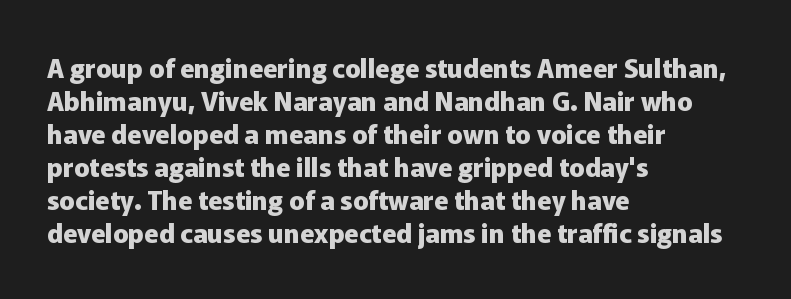
The image shows 26 px bold type, upright; set left-aligned, normal line spacing (1.27x), normal letter spacing, not underlined.
